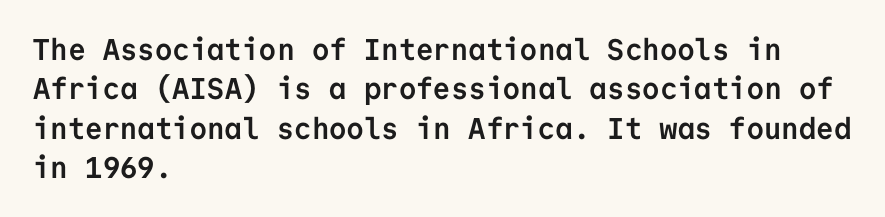
The space directly below the letters is spotless. How are the letters spaced? Ordinarily, with no added tracking. Which margin do the lines hug? The left one — the right edge is uneven. This block has exactly the height ordinary leading produces.
